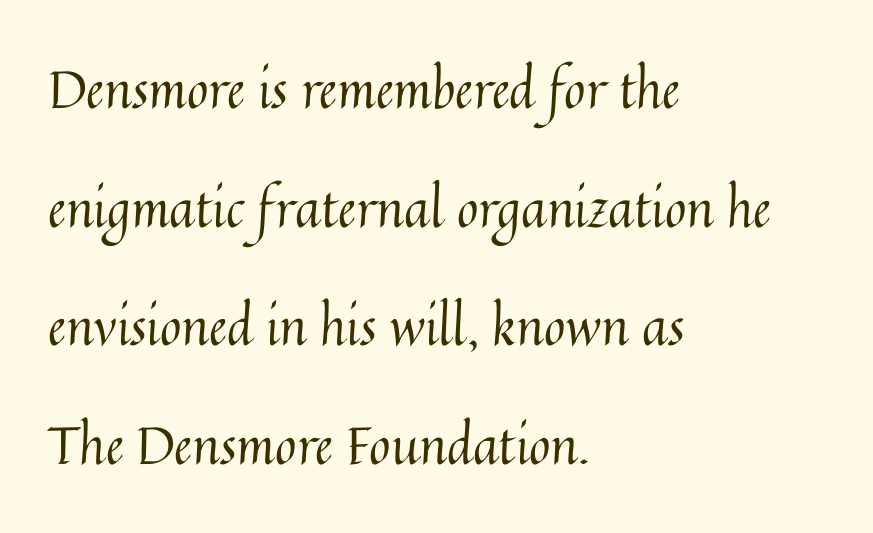
The image shows 52 px regular-weight type; set left-aligned, loose line spacing (2.28x), normal letter spacing, not underlined; medium stroke contrast and a medium x-height.
